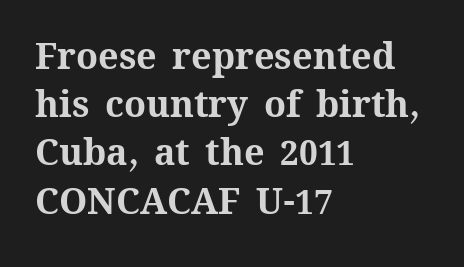
Q: Is the text bold? A: Yes.
Q: Is the text italic (slanted)? A: No, it is upright.
Q: Is the text underlined? A: No.
Q: How is the paragraph aligned? A: Left-aligned.
Q: Is the spacing between letters normal or unusually wide? A: Normal.
Q: Is the spacing between lines tight, normal or loose? A: Normal.
Q: Width (condensed, normal, or wide)? A: Normal.
Q: Stroke contrast? A: Medium.
Q: x-height? A: Medium.
Q: Monospaced? A: No.
